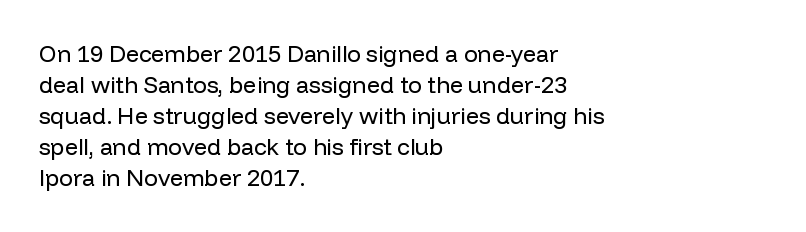
Posture: upright roman. The ragged edge is on the right, which tells us the setting is flush left. Reading down the column, the eye jumps a familiar distance to each next line. The specimen omits any rule beneath the text block's lines. The face looks like a standard text weight, possibly lighter.
